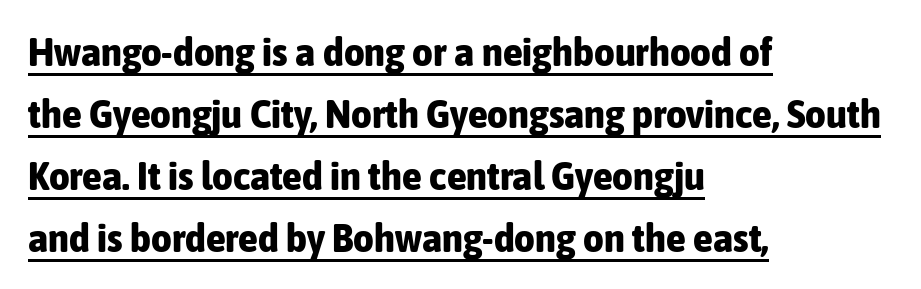
Q: Is the text bold? A: Yes.
Q: Is the text italic (slanted)? A: No, it is upright.
Q: Is the typeface a serif or a sans-serif typeface? A: Sans-serif.
Q: Is the text underlined? A: Yes.
Q: How is the paragraph aligned? A: Left-aligned.
Q: Is the spacing between letters normal or unusually wide? A: Normal.
Q: Is the spacing between lines tight, normal or loose? A: Normal.
Q: Width (condensed, normal, or wide)? A: Condensed.
Q: Stroke contrast? A: Low.
Q: x-height? A: Medium.
Q: Monospaced? A: No.
